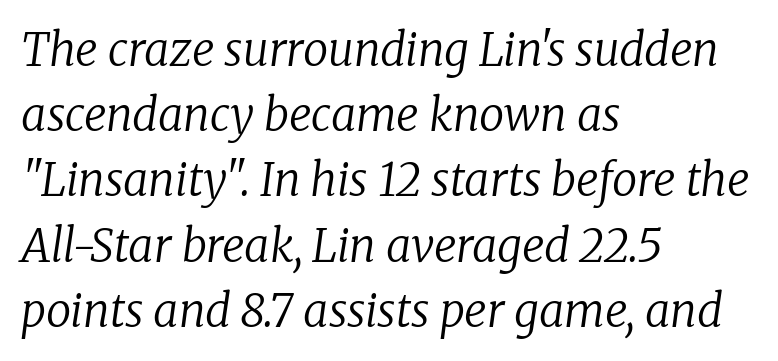
{"serif": "yes", "italic": "yes", "lean": "right", "slant_degrees": 8, "bold": "no", "weight": "regular", "width": "normal", "stroke_contrast": "low", "x_height": "medium", "monospaced": "no", "underline": "no", "align": "left", "line_spacing": "normal", "line_spacing_ratio": 1.45, "letter_spacing": "normal", "letter_spacing_em": 0.0, "glyph_px": 45}
